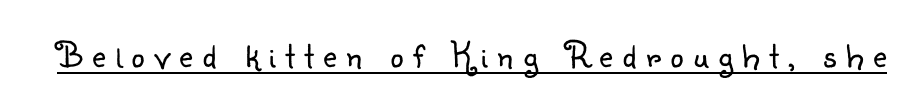
Q: Is the text bold? A: No.
Q: Is the text italic (slanted)? A: No, it is upright.
Q: Is the typeface a serif or a sans-serif typeface? A: Sans-serif.
Q: Is the text underlined? A: Yes.
Q: Is the spacing between letters normal or unusually wide? A: Unusually wide.
Q: Width (condensed, normal, or wide)? A: Normal.
Q: Stroke contrast? A: Low.
Q: x-height? A: Small.
Q: Monospaced? A: No.
